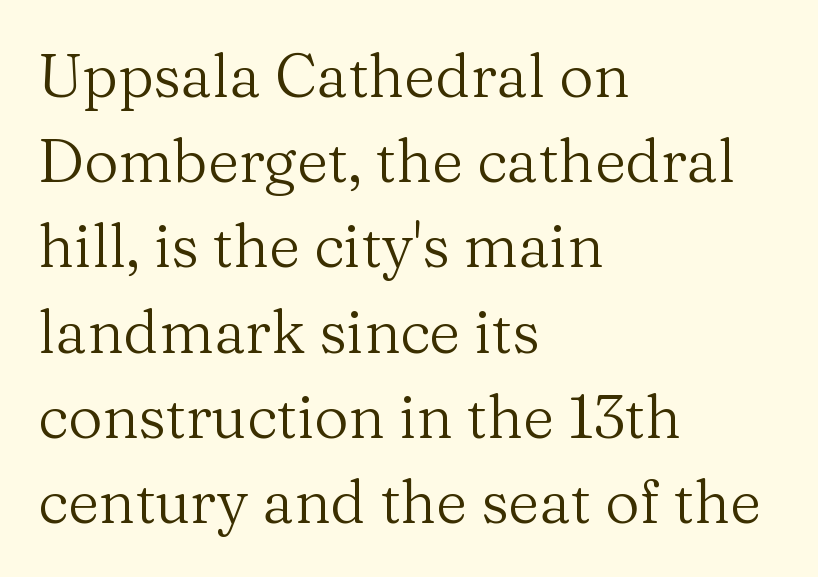
The image shows 60 px regular-weight serif type, upright; set left-aligned, normal line spacing (1.42x), normal letter spacing, not underlined; medium stroke contrast and a medium x-height.
